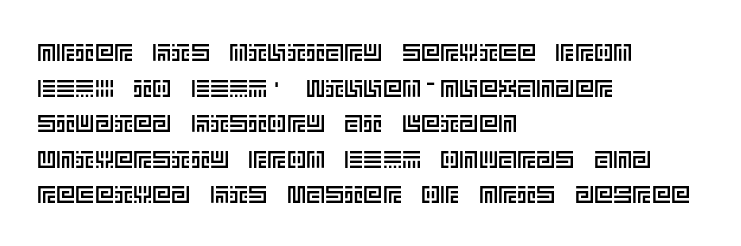
Q: Is the text italic (slanted)? A: No, it is upright.
Q: Is the text underlined? A: No.
Q: How is the paragraph aligned? A: Left-aligned.
Q: Is the spacing between letters normal or unusually wide? A: Normal.
Q: Is the spacing between lines tight, normal or loose? A: Normal.
